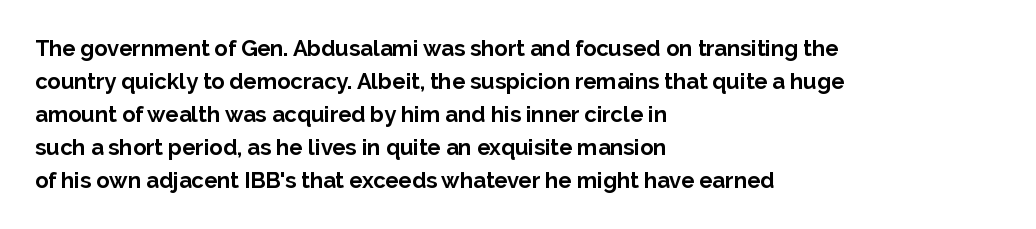
You'd pick this weight for a headline — it's a proper bold. The lettering holds an erect, upright posture throughout. Glance below the letters and you will spot only blank space. Layout note: lines flush left. Characters follow at the spacing the type designer built in. These lines sit exactly where default settings would place them.
